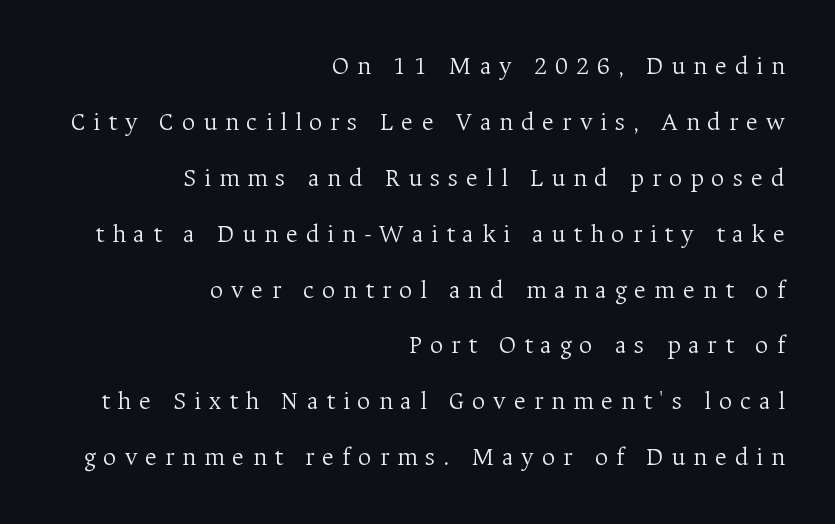
The image shows 26 px text type, upright; set right-aligned, loose line spacing (2.15x), unusually wide letter spacing (+0.3 em), not underlined.
